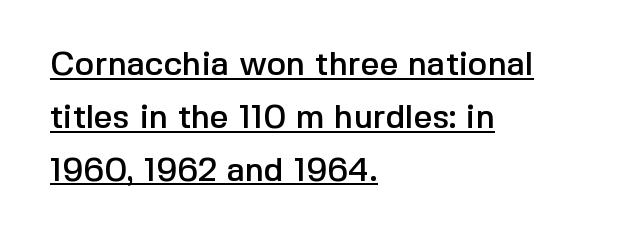
{"serif": "no", "italic": "no", "width": "normal", "x_height": "medium", "monospaced": "no", "underline": "yes", "align": "left", "line_spacing": "normal", "line_spacing_ratio": 1.6, "letter_spacing": "normal", "letter_spacing_em": 0.0, "glyph_px": 33}
